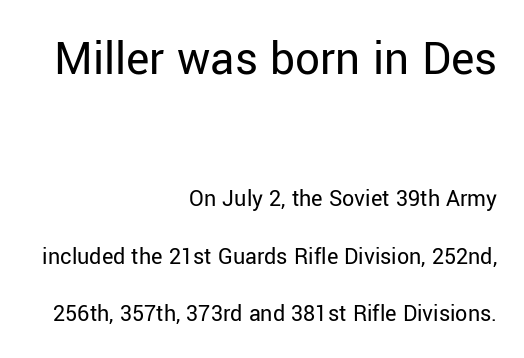
The image shows 49 px regular-weight sans-serif type, upright; set right-aligned, loose line spacing (2.39x), normal letter spacing, not underlined; the first (top) block is 2.04x larger; low stroke contrast and a medium x-height.
